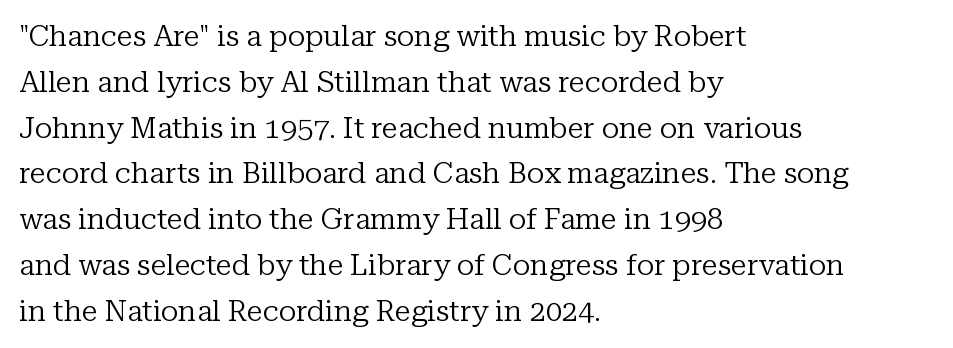
The image shows 29 px regular-weight serif type, upright; set left-aligned, normal line spacing (1.58x), normal letter spacing, not underlined; low stroke contrast and a medium x-height.
